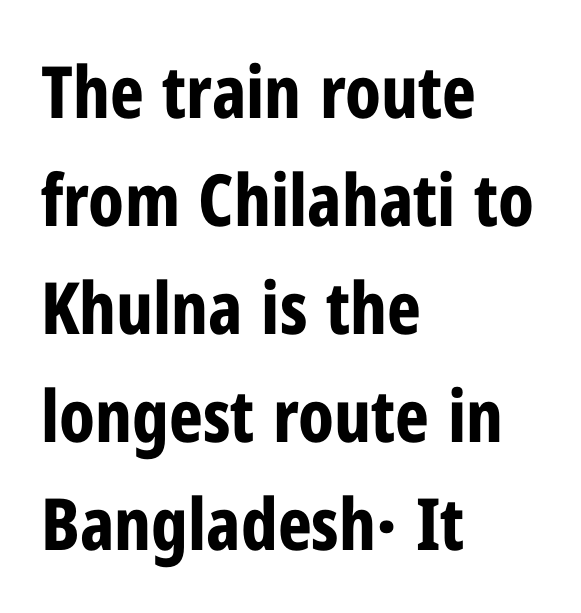
The image shows 72 px bold, condensed sans-serif type, upright; set left-aligned, normal line spacing (1.5x), normal letter spacing, not underlined; low stroke contrast and a medium x-height.
